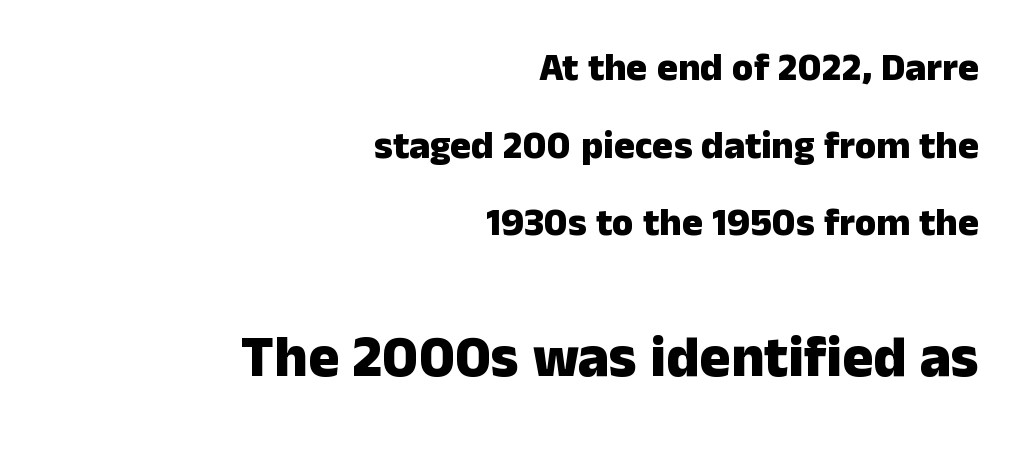
The image shows 58 px heavy sans-serif type, upright; set right-aligned, loose line spacing (1.99x), normal letter spacing, not underlined; the second (bottom) block is 1.49x larger; low stroke contrast and a medium x-height.
